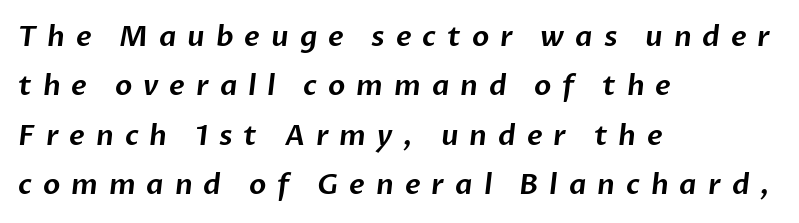
Q: Is the typeface a serif or a sans-serif typeface? A: Sans-serif.
Q: Is the text underlined? A: No.
Q: How is the paragraph aligned? A: Left-aligned.
Q: Is the spacing between letters normal or unusually wide? A: Unusually wide.
Q: Width (condensed, normal, or wide)? A: Normal.
Q: Stroke contrast? A: Low.
Q: x-height? A: Medium.
Q: Monospaced? A: No.
